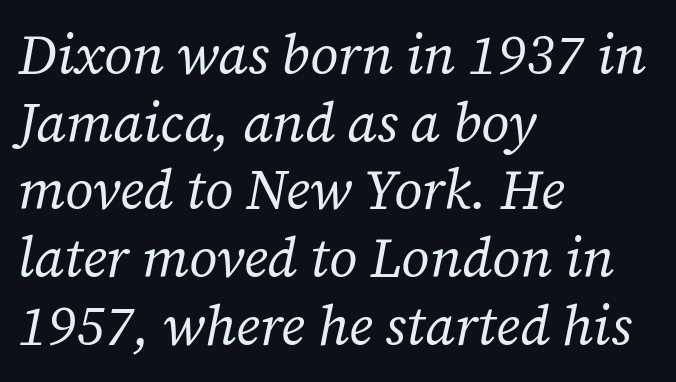
{"serif": "yes", "italic": "yes", "lean": "right", "slant_degrees": 12, "bold": "no", "weight": "regular", "width": "normal", "stroke_contrast": "low", "x_height": "medium", "monospaced": "no", "underline": "no", "align": "left", "line_spacing_ratio": 1.23, "letter_spacing": "normal", "letter_spacing_em": 0.0, "glyph_px": 55}
